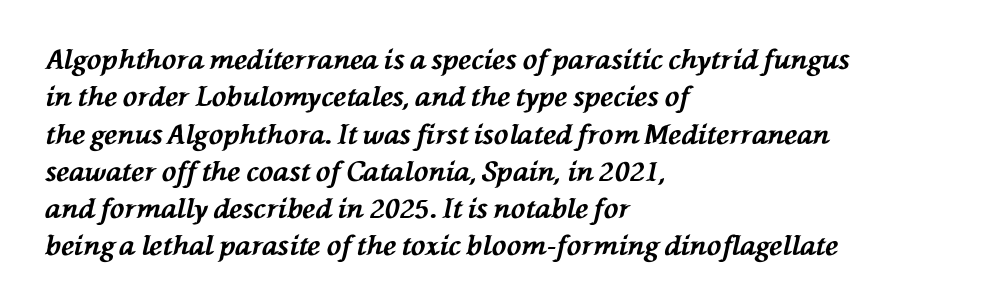
Q: Is the text bold? A: Yes.
Q: Is the text italic (slanted)? A: Yes, it leans left by about 76 degrees.
Q: Is the text underlined? A: No.
Q: How is the paragraph aligned? A: Left-aligned.
Q: Is the spacing between letters normal or unusually wide? A: Normal.
Q: Is the spacing between lines tight, normal or loose? A: Normal.
